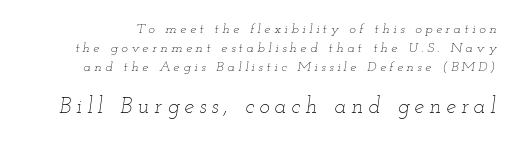
The image shows 22 px text type, italic (leaning right); set normal line spacing (1.35x), unusually wide letter spacing (+0.24 em), not underlined; the second (bottom) block is 1.57x larger.
